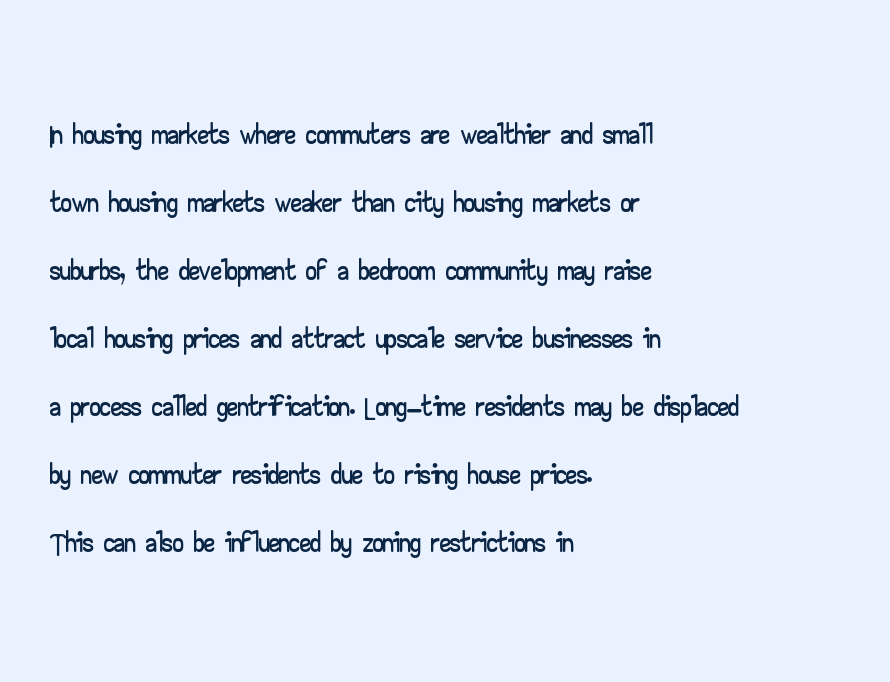
{"serif": "no", "italic": "no", "width": "wide", "stroke_contrast": "low", "x_height": "small", "monospaced": "no", "underline": "no", "align": "left", "line_spacing": "normal", "line_spacing_ratio": 1.58, "letter_spacing": "normal", "letter_spacing_em": 0.0, "glyph_px": 43}
